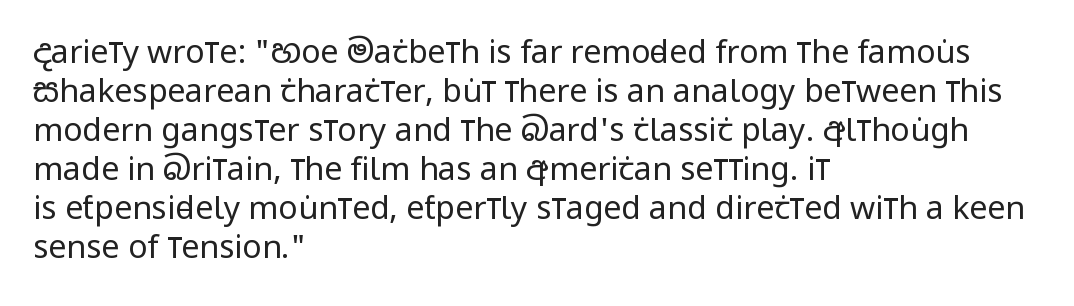
{"serif": "no", "italic": "no", "bold": "no", "weight": "regular", "width": "condensed", "stroke_contrast": "low", "x_height": "large", "monospaced": "no", "underline": "no", "align": "left", "line_spacing_ratio": 1.22, "letter_spacing": "normal", "letter_spacing_em": 0.0, "glyph_px": 32}
